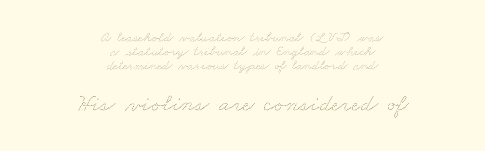
This rendering uses center alignment, leaving both contours irregular but symmetric. A typesetter would call this zero additional tracking. Block two is the big one; block one sits smaller above it. Whoever set this chose condensed vertical rhythm over breathing room.
